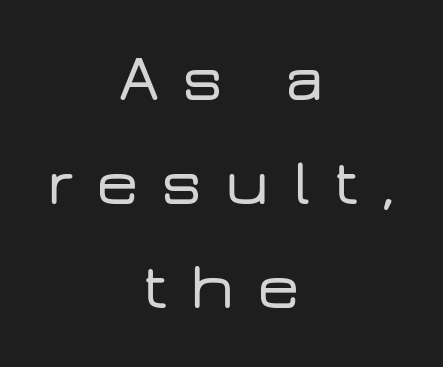
{"serif": "no", "italic": "no", "width": "wide", "stroke_contrast": "low", "x_height": "medium", "monospaced": "no", "underline": "no", "align": "center", "line_spacing": "normal", "line_spacing_ratio": 1.55, "letter_spacing": "wide", "letter_spacing_em": 0.34, "glyph_px": 67}
